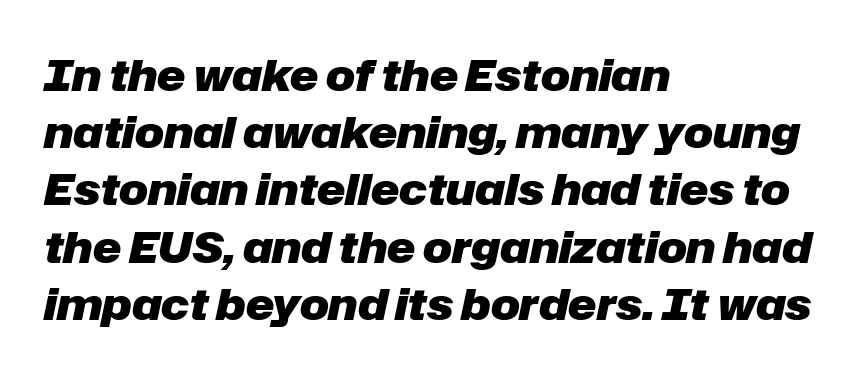
Q: Is the text bold? A: Yes.
Q: Is the text italic (slanted)? A: Yes, it leans right by about 12 degrees.
Q: Is the text underlined? A: No.
Q: How is the paragraph aligned? A: Left-aligned.
Q: Is the spacing between letters normal or unusually wide? A: Normal.
Q: Is the spacing between lines tight, normal or loose? A: Normal.
Q: Width (condensed, normal, or wide)? A: Normal.
Q: Stroke contrast? A: Low.
Q: x-height? A: Medium.
Q: Monospaced? A: No.
